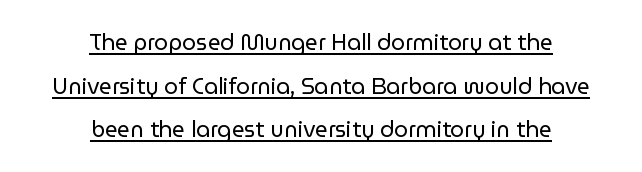
{"italic": "no", "bold": "no", "underline": "yes", "align": "center", "line_spacing": "loose", "line_spacing_ratio": 1.98, "letter_spacing": "normal", "letter_spacing_em": 0.0, "glyph_px": 22}
